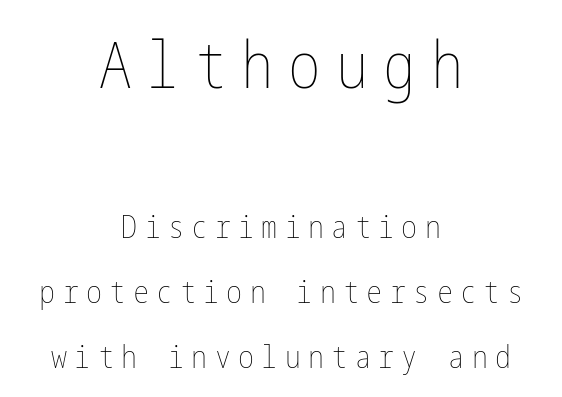
Q: Is the text bold? A: No.
Q: Is the text italic (slanted)? A: No, it is upright.
Q: Is the text underlined? A: No.
Q: How is the paragraph aligned? A: Centered.
Q: Is the spacing between letters normal or unusually wide? A: Unusually wide.
Q: Is the spacing between lines tight, normal or loose? A: Loose.
Q: Which block of text is set in a larger size, the first (top) or the second (bottom)? A: The first (top) one.
Q: Width (condensed, normal, or wide)? A: Condensed.
Q: Stroke contrast? A: Low.
Q: x-height? A: Medium.
